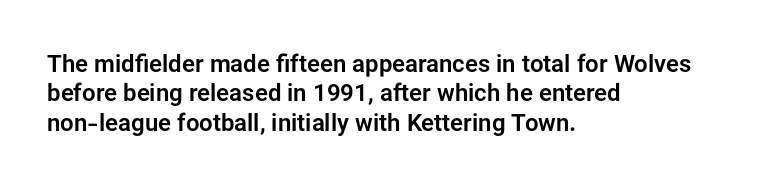
Q: Is the text italic (slanted)? A: No, it is upright.
Q: Is the text underlined? A: No.
Q: How is the paragraph aligned? A: Left-aligned.
Q: Is the spacing between letters normal or unusually wide? A: Normal.
